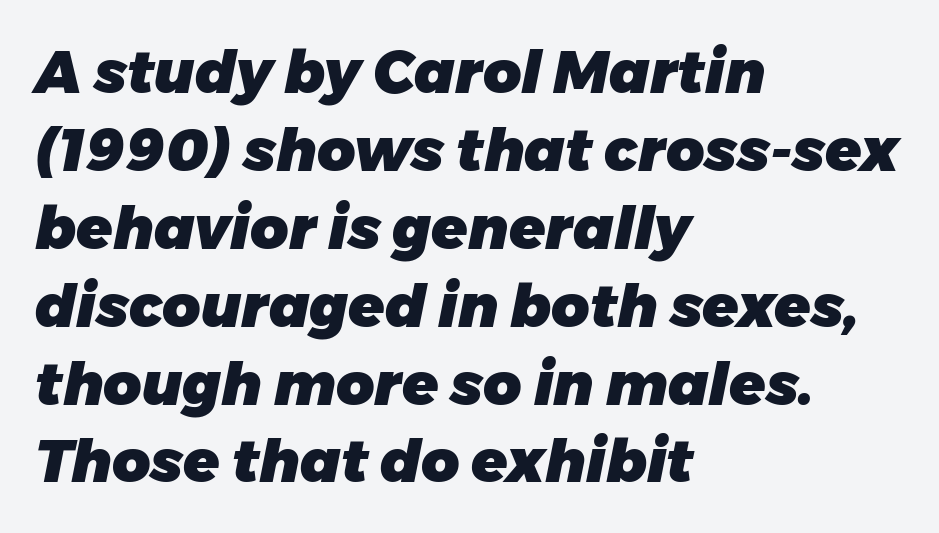
Set as a true bold cut, around the 700 mark. The rag falls on the right side of this text block. Quick note: underline off. A typesetter would mark this as italic. The rendering keeps characters at their native spacing. Is there much room between lines? A standard amount, neither cramped nor airy.
